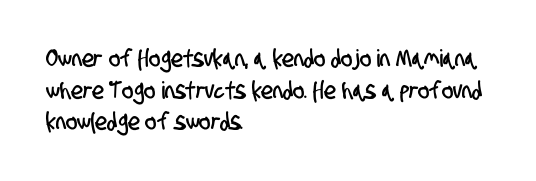
Students, observe: this is what conventionally led text looks like. Glyph-to-glyph distance matches everyday printed text. The lines are quadded left. The strip under each line holds only bare page.
